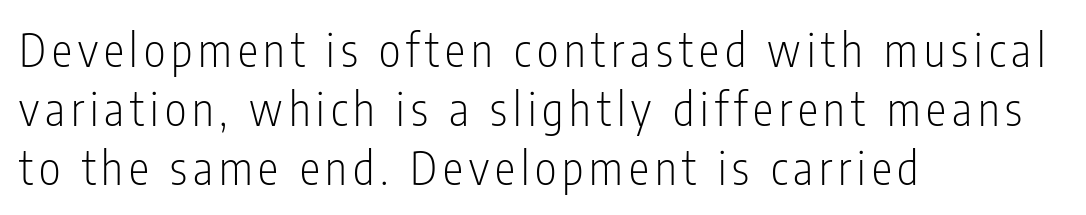
Stroke thickness stays within the range of a standard reading face or lighter. Alignment: flush left. The space between consecutive lines is moderate. Here the designer chose a conventional face with non-uniform glyph widths. Posture: upright roman.
